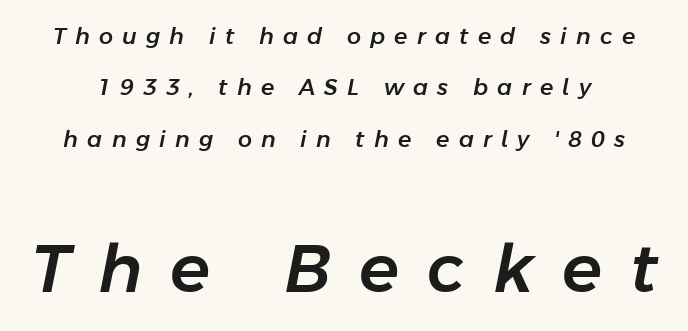
Q: Is the text italic (slanted)? A: Yes, it leans right by about 11 degrees.
Q: Is the text underlined? A: No.
Q: Is the spacing between letters normal or unusually wide? A: Unusually wide.
Q: Is the spacing between lines tight, normal or loose? A: Loose.
Q: Which block of text is set in a larger size, the first (top) or the second (bottom)? A: The second (bottom) one.
Q: Width (condensed, normal, or wide)? A: Normal.
Q: Stroke contrast? A: Low.
Q: x-height? A: Medium.
Q: Monospaced? A: No.
